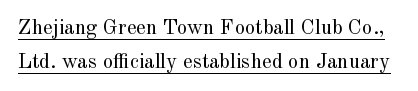
{"italic": "no", "bold": "no", "underline": "yes", "line_spacing": "normal", "line_spacing_ratio": 1.61, "letter_spacing": "normal", "letter_spacing_em": 0.0, "glyph_px": 21}
